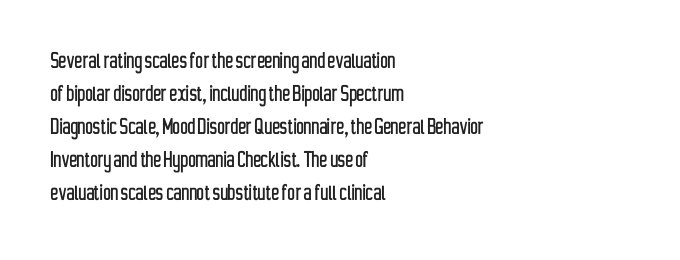
The image shows 26 px text type, upright; set left-aligned, normal line spacing (1.27x), normal letter spacing, not underlined.
